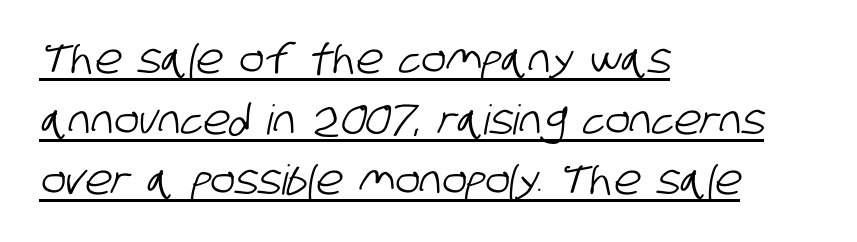
The image shows 41 px condensed sans-serif type; set left-aligned, normal line spacing (1.48x), normal letter spacing, underlined; low stroke contrast and a large x-height.
